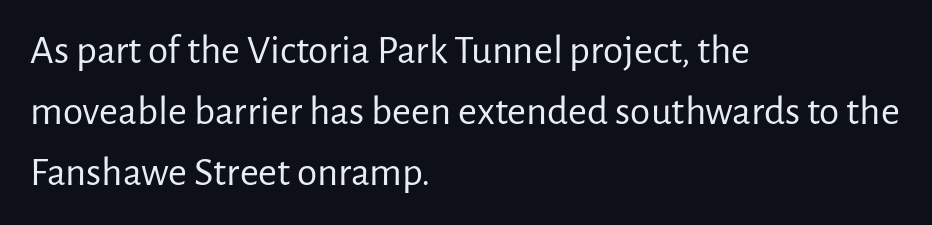
Q: Is the text bold? A: No.
Q: Is the text italic (slanted)? A: No, it is upright.
Q: Is the typeface a serif or a sans-serif typeface? A: Sans-serif.
Q: Is the text underlined? A: No.
Q: How is the paragraph aligned? A: Left-aligned.
Q: Is the spacing between letters normal or unusually wide? A: Normal.
Q: Is the spacing between lines tight, normal or loose? A: Normal.
Q: Width (condensed, normal, or wide)? A: Normal.
Q: Stroke contrast? A: Low.
Q: x-height? A: Medium.
Q: Monospaced? A: No.
